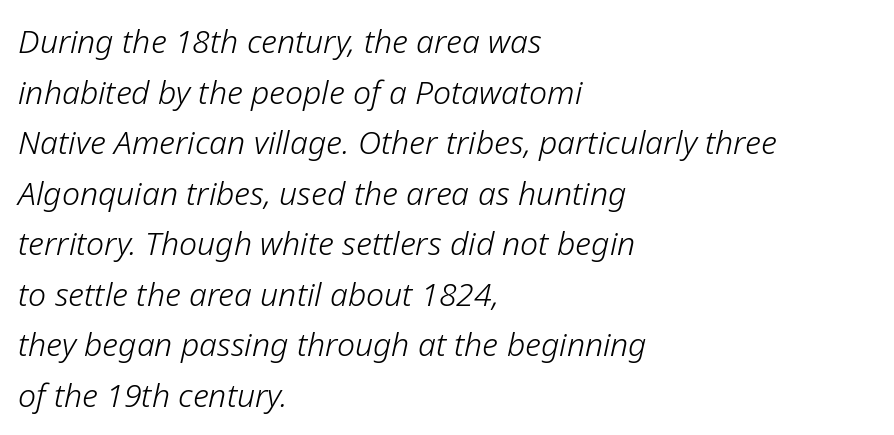
The image shows 32 px light type, italic (leaning right); set left-aligned, normal line spacing (1.58x), normal letter spacing, not underlined; low stroke contrast and a medium x-height.
